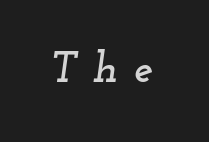
The letters advance in unequal steps, a hallmark of proportional type. Words appear elongated and porous because spacing is wide. The string is rendered with underlining switched off. Emphasis-style slanted type is in use. The letters carry serifs — small finishing strokes at the ends of their stems.
